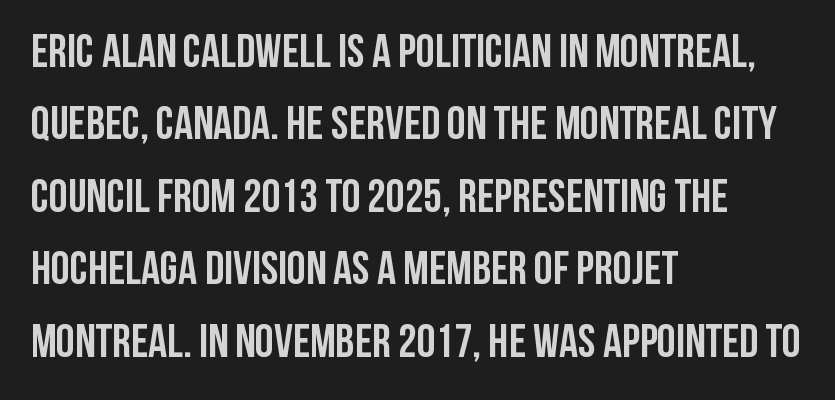
{"serif": "no", "italic": "no", "bold": "yes", "weight": "semibold", "width": "condensed", "stroke_contrast": "low", "x_height": "large", "monospaced": "no", "underline": "no", "align": "left", "line_spacing": "normal", "line_spacing_ratio": 1.54, "letter_spacing": "normal", "letter_spacing_em": 0.0, "glyph_px": 47}
